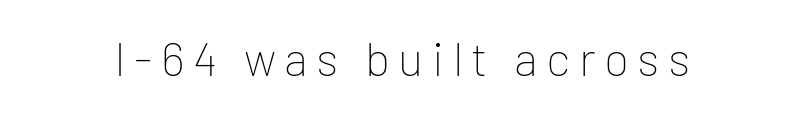
The image shows 47 px thin sans-serif type, upright; set not underlined; low stroke contrast and a medium x-height.
